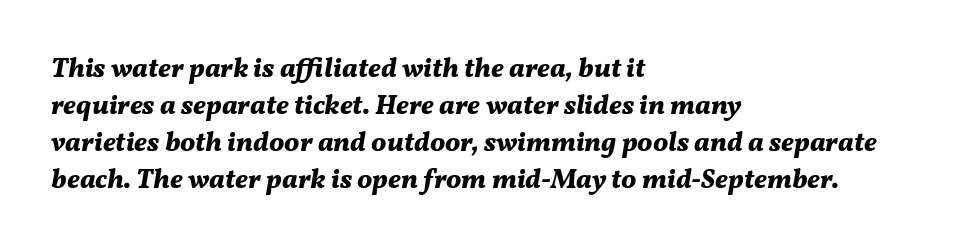
The passage shown leans; its letterforms are oblique. If you drew a ruler down the left edge, every line would touch it. Descenders hang freely into open space. The gaps between neighbouring characters are ordinary and unremarkable. One glance says typical: line gaps are just what's usual.
